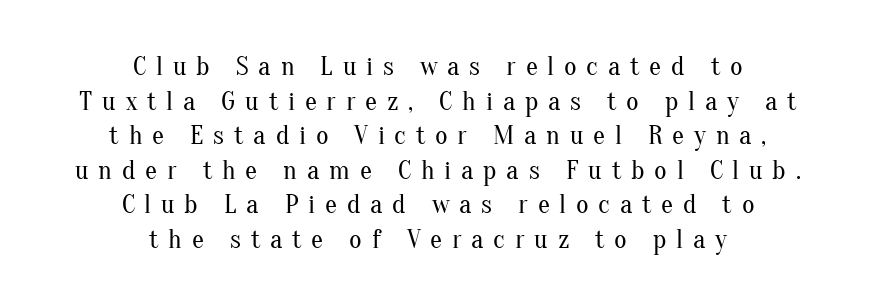
{"italic": "no", "bold": "no", "underline": "no", "align": "center", "line_spacing": "normal", "line_spacing_ratio": 1.28, "letter_spacing": "wide", "letter_spacing_em": 0.36, "glyph_px": 27}
